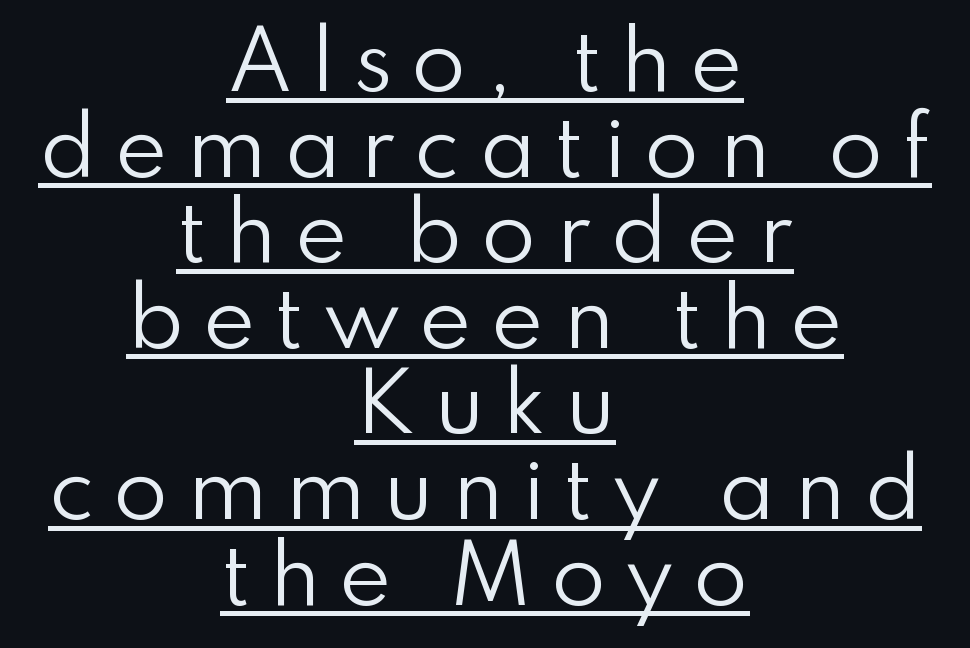
Q: Is the text bold? A: No.
Q: Is the text italic (slanted)? A: No, it is upright.
Q: Is the typeface a serif or a sans-serif typeface? A: Sans-serif.
Q: Is the text underlined? A: Yes.
Q: How is the paragraph aligned? A: Centered.
Q: Is the spacing between letters normal or unusually wide? A: Unusually wide.
Q: Is the spacing between lines tight, normal or loose? A: Tight.
Q: Width (condensed, normal, or wide)? A: Normal.
Q: Stroke contrast? A: Low.
Q: x-height? A: Small.
Q: Monospaced? A: No.
